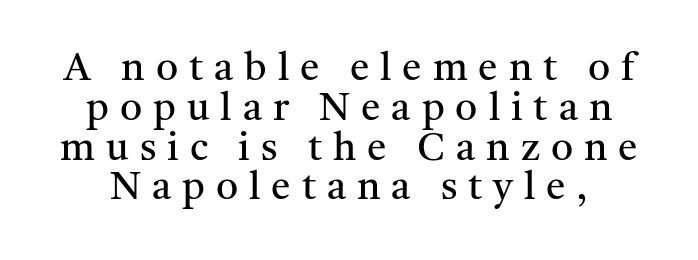
Q: Is the text bold? A: No.
Q: Is the text italic (slanted)? A: No, it is upright.
Q: Is the typeface a serif or a sans-serif typeface? A: Serif.
Q: Is the text underlined? A: No.
Q: Is the spacing between letters normal or unusually wide? A: Unusually wide.
Q: Is the spacing between lines tight, normal or loose? A: Tight.
Q: Width (condensed, normal, or wide)? A: Normal.
Q: Stroke contrast? A: Medium.
Q: x-height? A: Medium.
Q: Monospaced? A: No.
